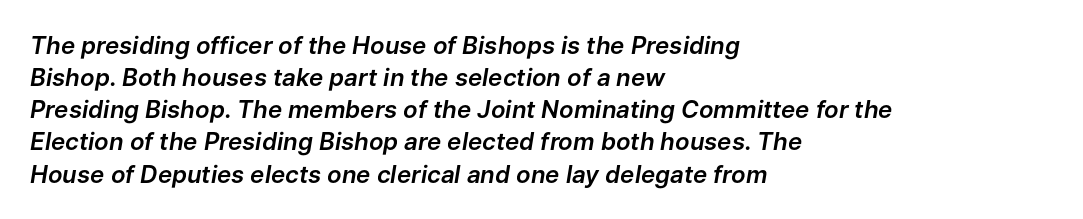
Q: Is the text italic (slanted)? A: Yes, it leans right by about 9 degrees.
Q: Is the text underlined? A: No.
Q: How is the paragraph aligned? A: Left-aligned.
Q: Is the spacing between letters normal or unusually wide? A: Normal.
Q: Is the spacing between lines tight, normal or loose? A: Normal.
